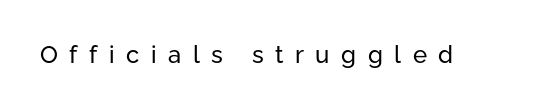
The image shows 24 px text type, upright; set unusually wide letter spacing (+0.48 em), not underlined.
